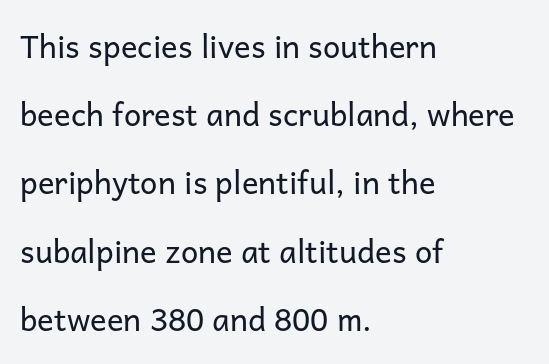
{"serif": "no", "italic": "no", "bold": "no", "weight": "regular", "width": "normal", "stroke_contrast": "low", "x_height": "medium", "monospaced": "no", "underline": "no", "align": "left", "line_spacing": "loose", "line_spacing_ratio": 2.2, "letter_spacing": "normal", "letter_spacing_em": 0.0, "glyph_px": 31}
